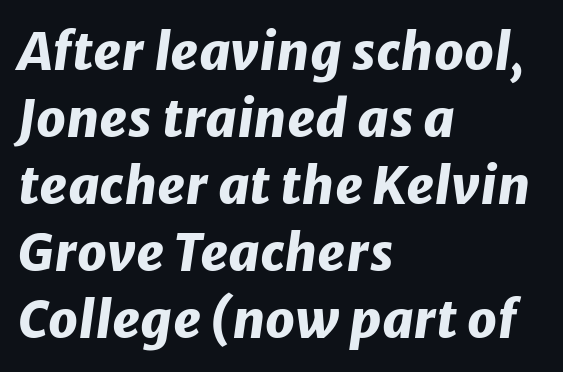
The image shows 52 px heavy type, italic (leaning right); set left-aligned, normal line spacing (1.29x), normal letter spacing, not underlined; low stroke contrast and a medium x-height.
